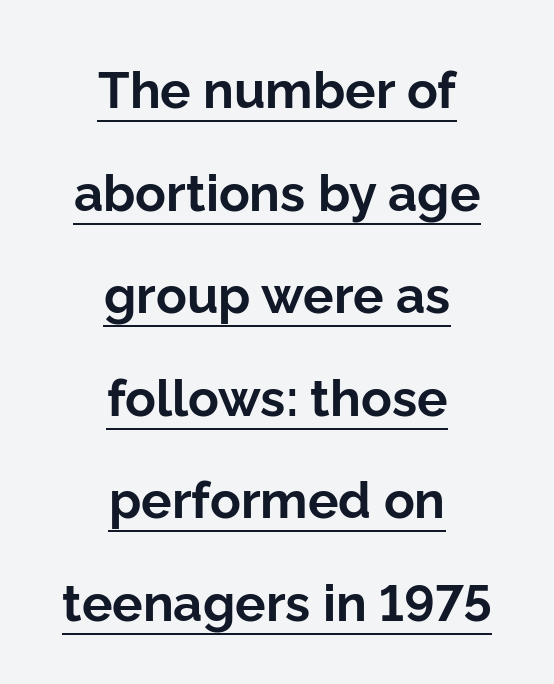
Q: Is the text bold? A: Yes.
Q: Is the text italic (slanted)? A: No, it is upright.
Q: Is the typeface a serif or a sans-serif typeface? A: Sans-serif.
Q: Is the text underlined? A: Yes.
Q: How is the paragraph aligned? A: Centered.
Q: Is the spacing between letters normal or unusually wide? A: Normal.
Q: Is the spacing between lines tight, normal or loose? A: Loose.
Q: Width (condensed, normal, or wide)? A: Normal.
Q: Stroke contrast? A: Low.
Q: x-height? A: Medium.
Q: Monospaced? A: No.
